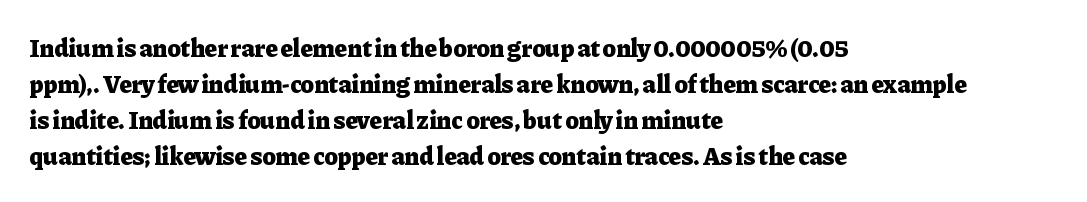
Nope, not italic — everything's standing straight. A normal amount of white space separates one row of letters from the next. Pretty heavy lettering here — definitely bold. Line starts are locked; line ends wander. Tracking here is standard; glyphs follow each other at the usual distance. Decoration check: the copy has no underline.
